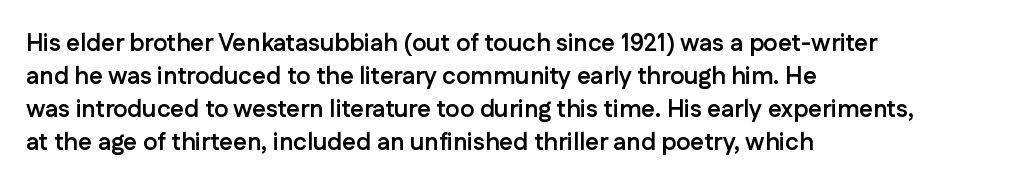
These lines keep a tight, regular rhythm from letter to letter. Heavy-handed strokes throughout: this text is bold. A normal amount of white space separates one row of letters from the next. The font's upright variant was chosen for this text. The string is rendered with underlining switched off. Which margin do the lines hug? The left one — the right edge is uneven.
